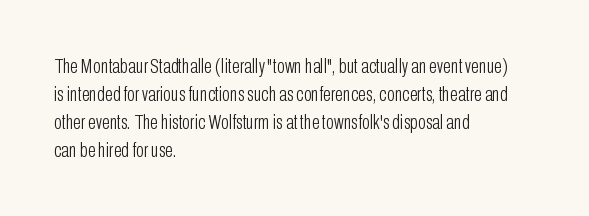
Q: Is the text bold? A: No.
Q: Is the text italic (slanted)? A: No, it is upright.
Q: Is the text underlined? A: No.
Q: How is the paragraph aligned? A: Left-aligned.
Q: Is the spacing between letters normal or unusually wide? A: Normal.
Q: Is the spacing between lines tight, normal or loose? A: Normal.
